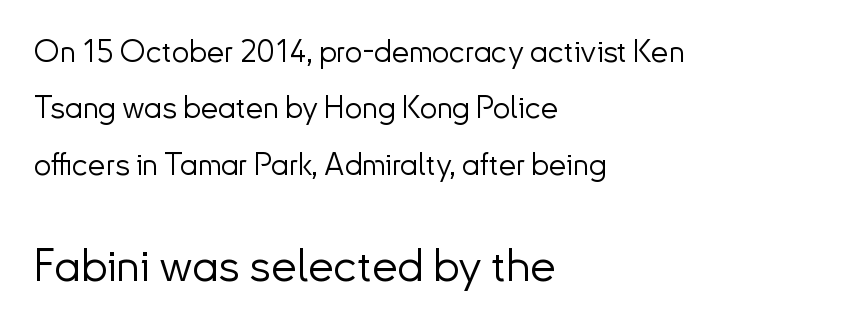
The image shows 46 px light sans-serif type, upright; set left-aligned, line spacing 1.82x, normal letter spacing, not underlined; the second (bottom) block is 1.48x larger; low stroke contrast and a small x-height.
